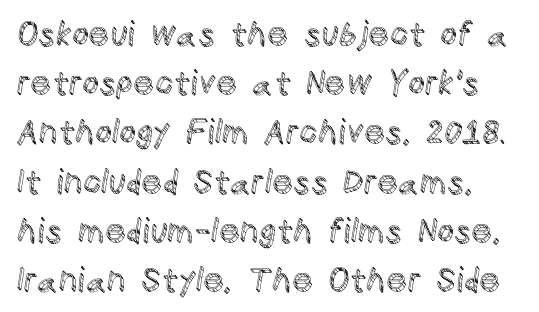
{"width": "normal", "x_height": "large", "monospaced": "no", "underline": "no", "align": "left", "line_spacing": "normal", "line_spacing_ratio": 1.49, "letter_spacing": "normal", "letter_spacing_em": 0.0, "glyph_px": 33}
